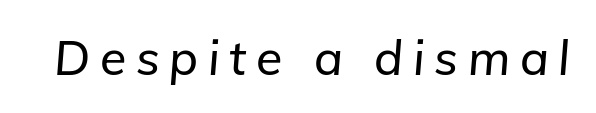
The image shows 48 px text type, italic (leaning right); set unusually wide letter spacing (+0.2 em), not underlined; low stroke contrast and a medium x-height.
